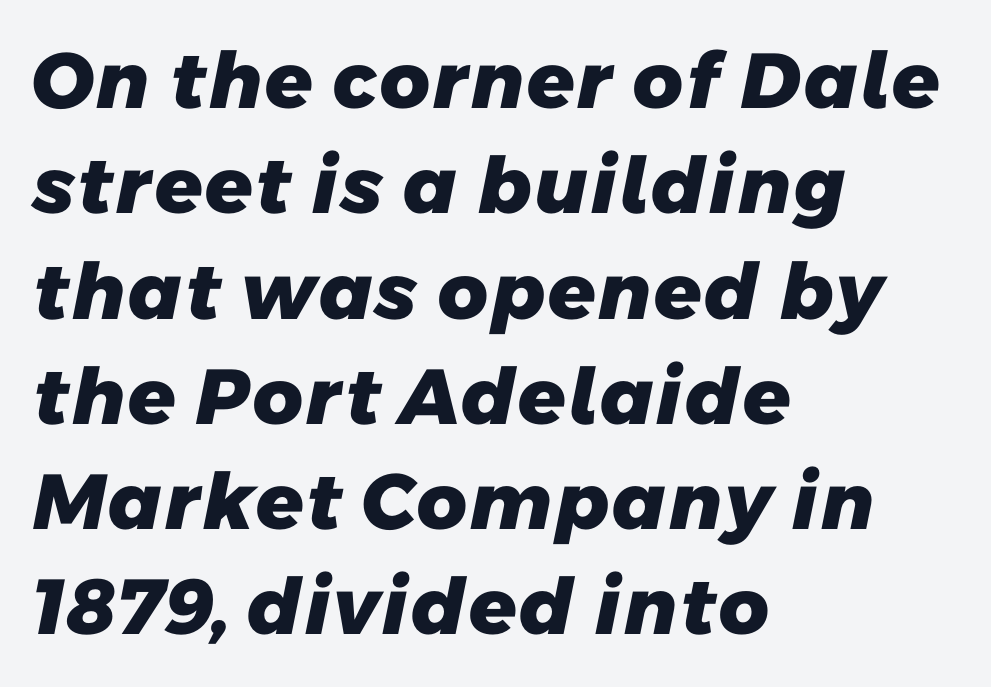
Q: Is the text bold? A: Yes.
Q: Is the typeface a serif or a sans-serif typeface? A: Sans-serif.
Q: Is the text underlined? A: No.
Q: How is the paragraph aligned? A: Left-aligned.
Q: Is the spacing between letters normal or unusually wide? A: Normal.
Q: Is the spacing between lines tight, normal or loose? A: Normal.
Q: Width (condensed, normal, or wide)? A: Normal.
Q: Stroke contrast? A: Low.
Q: x-height? A: Medium.
Q: Monospaced? A: No.
